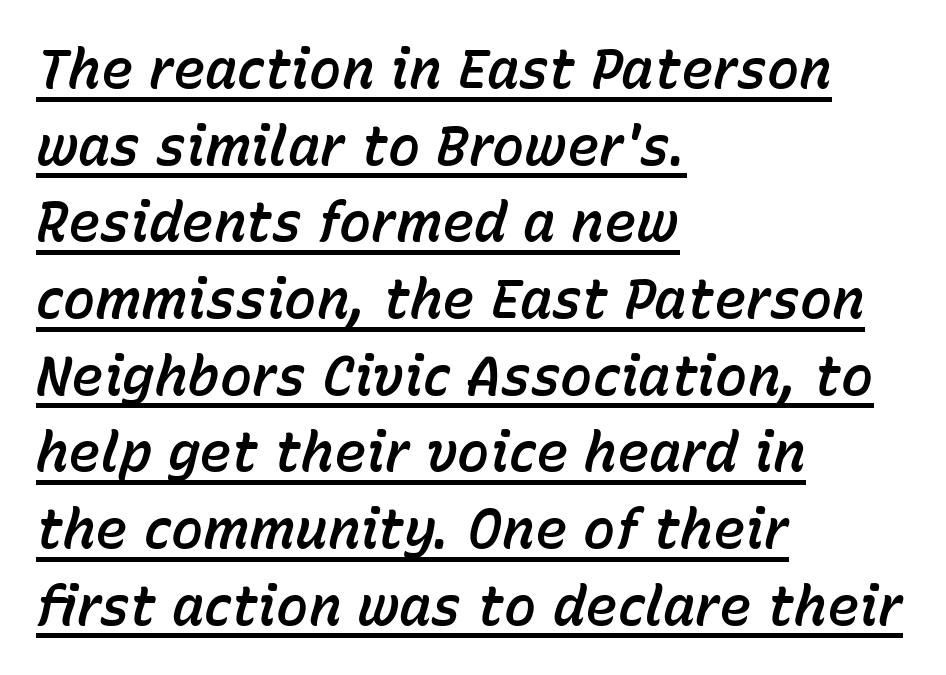
Q: Is the text italic (slanted)? A: Yes, it leans right by about 15 degrees.
Q: Is the text underlined? A: Yes.
Q: How is the paragraph aligned? A: Left-aligned.
Q: Is the spacing between letters normal or unusually wide? A: Normal.
Q: Is the spacing between lines tight, normal or loose? A: Normal.
Q: Width (condensed, normal, or wide)? A: Normal.
Q: Stroke contrast? A: Low.
Q: x-height? A: Medium.
Q: Monospaced? A: No.
